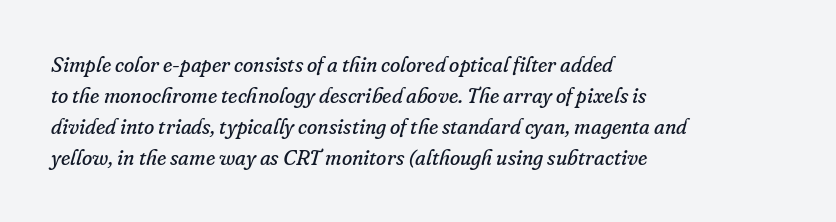
{"italic": "yes", "lean": "right", "slant_degrees": 16, "bold": "no", "underline": "no", "align": "left", "line_spacing": "normal", "line_spacing_ratio": 1.47, "letter_spacing": "normal", "letter_spacing_em": 0.0, "glyph_px": 21}
